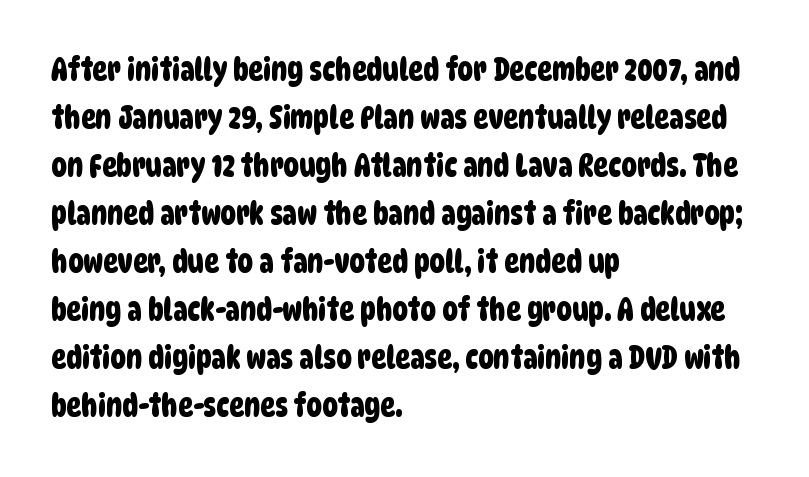
Q: Is the typeface a serif or a sans-serif typeface? A: Sans-serif.
Q: Is the text underlined? A: No.
Q: How is the paragraph aligned? A: Left-aligned.
Q: Is the spacing between letters normal or unusually wide? A: Normal.
Q: Is the spacing between lines tight, normal or loose? A: Normal.
Q: Width (condensed, normal, or wide)? A: Condensed.
Q: Stroke contrast? A: Low.
Q: x-height? A: Large.
Q: Monospaced? A: No.
